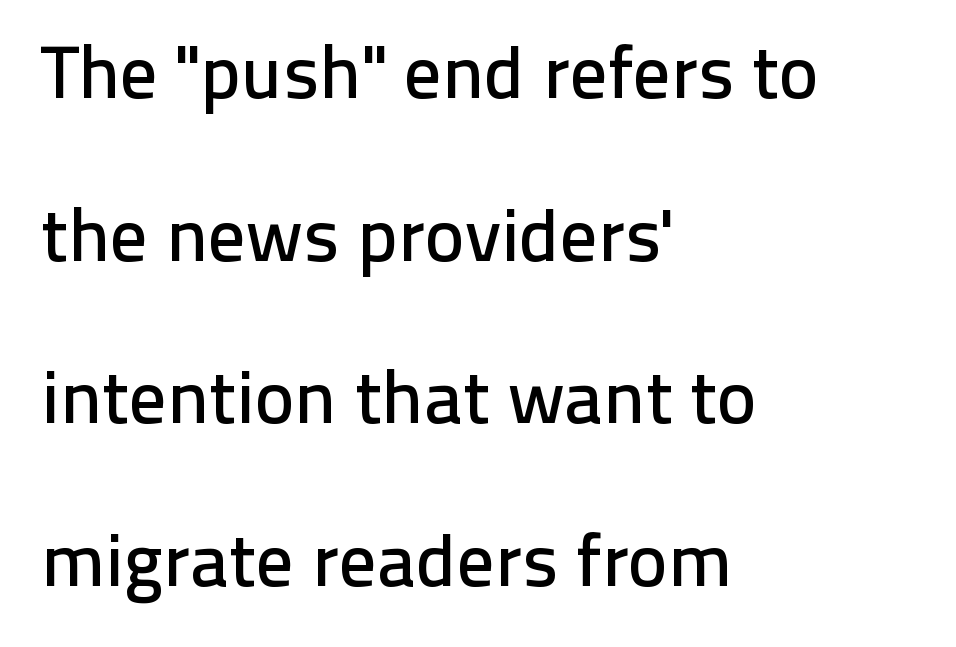
{"serif": "no", "italic": "no", "width": "normal", "stroke_contrast": "low", "x_height": "medium", "monospaced": "no", "underline": "no", "align": "left", "line_spacing": "loose", "line_spacing_ratio": 2.17, "letter_spacing": "normal", "letter_spacing_em": 0.0, "glyph_px": 75}
